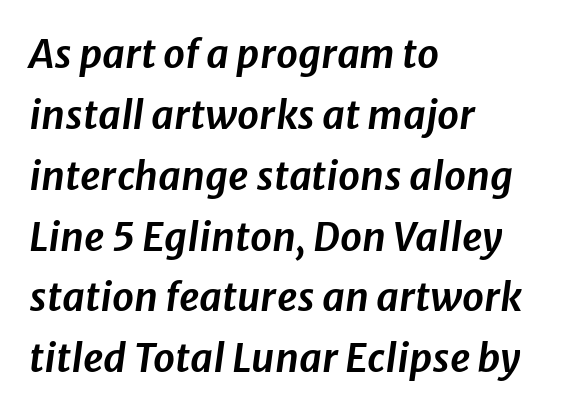
The image shows 39 px text type, italic (leaning right); set left-aligned, normal line spacing (1.56x), normal letter spacing, not underlined; low stroke contrast and a medium x-height.
